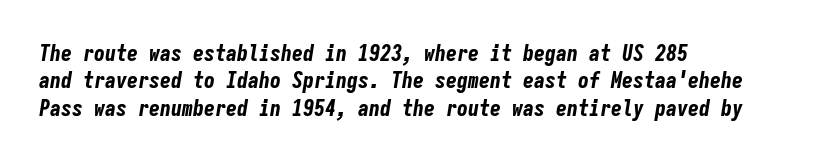
Heavy, bold letterforms. A bare baseline throughout the passage. The glyphs look as if they've been sheared to an angle. Compared with typical body copy, the letter spacing here is the same. One-word summary of the alignment: left.
